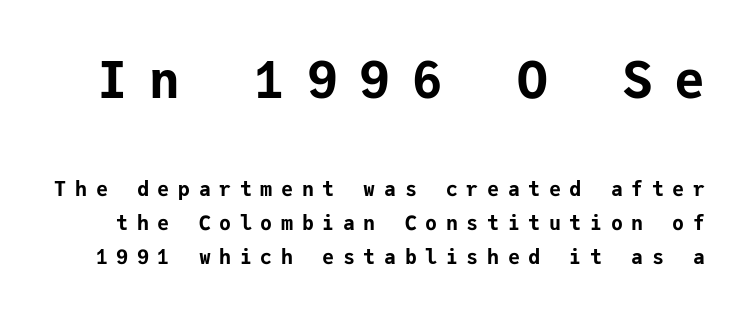
{"serif": "no", "italic": "no", "bold": "yes", "weight": "bold", "width": "normal", "stroke_contrast": "low", "x_height": "medium", "monospaced": "yes", "underline": "no", "line_spacing_ratio": 1.71, "letter_spacing": "wide", "letter_spacing_em": 0.43, "larger_block": "first", "size_ratio": 2.55, "glyph_px": 51}
